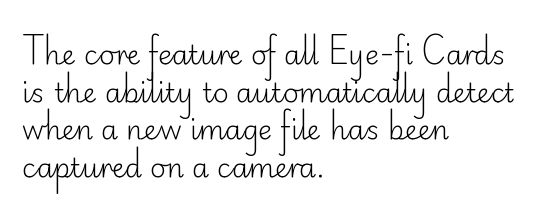
The image shows 27 px text type, upright; set left-aligned, normal line spacing (1.39x), normal letter spacing, not underlined.
